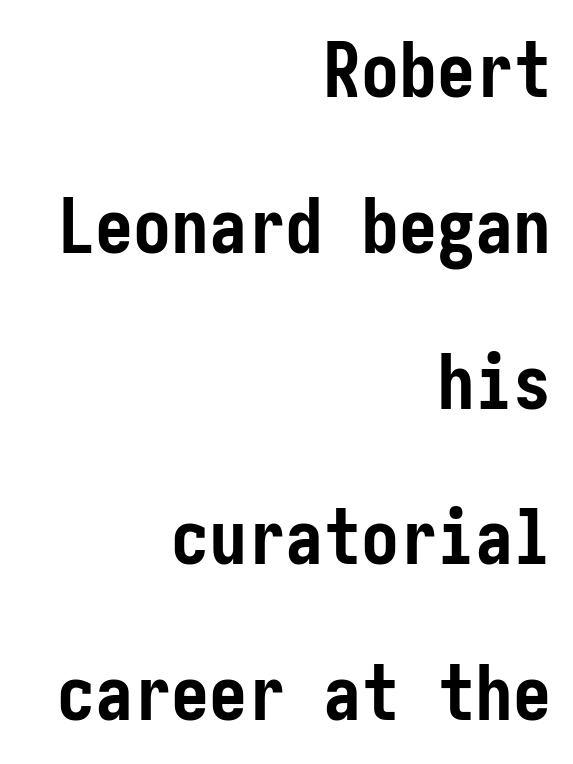
The image shows 76 px semibold, condensed sans-serif type, upright; set right-aligned, loose line spacing (2.05x), normal letter spacing, not underlined; low stroke contrast and a medium x-height.
